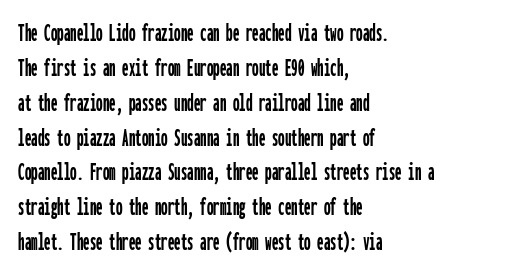
{"italic": "no", "underline": "no", "align": "left", "line_spacing": "normal", "line_spacing_ratio": 1.34, "letter_spacing": "normal", "letter_spacing_em": 0.0, "glyph_px": 26}
